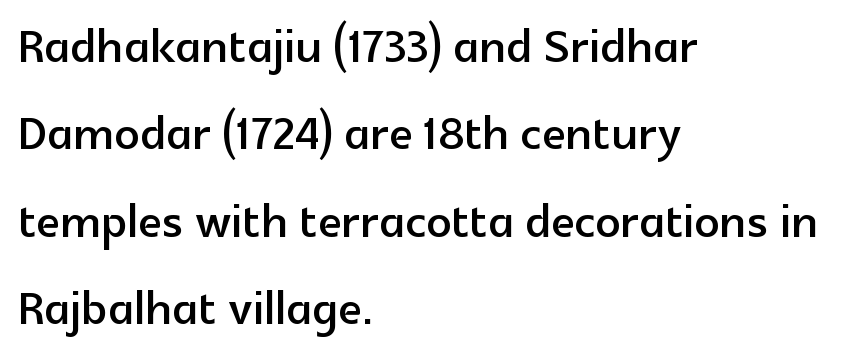
{"serif": "no", "italic": "no", "width": "normal", "x_height": "medium", "monospaced": "no", "underline": "no", "align": "left", "line_spacing": "normal", "line_spacing_ratio": 1.41, "letter_spacing": "normal", "letter_spacing_em": 0.0, "glyph_px": 62}
